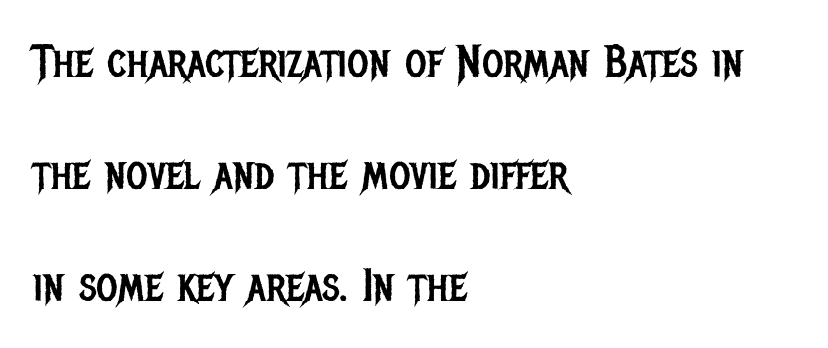
Upright lettering throughout. Widely set lines give the paragraph a tall, airy silhouette. The paragraph has a hard left edge and a soft right edge. The rendering shows plain stroke endings on the letterforms — a sans-serif design. The strip under each line holds only bare page.
